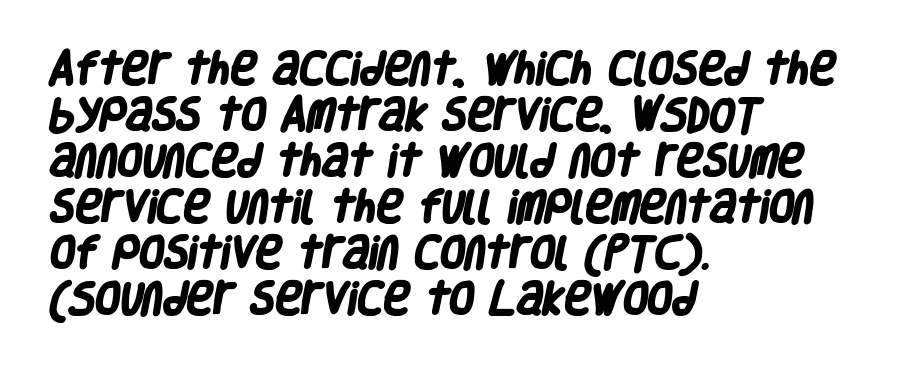
Q: Is the text bold? A: Yes.
Q: Is the typeface a serif or a sans-serif typeface? A: Sans-serif.
Q: Is the text underlined? A: No.
Q: How is the paragraph aligned? A: Left-aligned.
Q: Is the spacing between letters normal or unusually wide? A: Normal.
Q: Is the spacing between lines tight, normal or loose? A: Normal.
Q: Width (condensed, normal, or wide)? A: Condensed.
Q: Stroke contrast? A: Low.
Q: x-height? A: Large.
Q: Monospaced? A: No.
